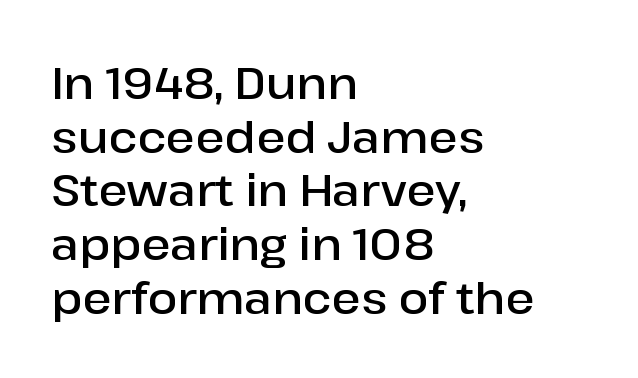
Q: Is the text bold? A: Semi-bold.
Q: Is the text italic (slanted)? A: No, it is upright.
Q: Is the typeface a serif or a sans-serif typeface? A: Sans-serif.
Q: Is the text underlined? A: No.
Q: How is the paragraph aligned? A: Left-aligned.
Q: Is the spacing between letters normal or unusually wide? A: Normal.
Q: Width (condensed, normal, or wide)? A: Normal.
Q: Stroke contrast? A: Low.
Q: x-height? A: Medium.
Q: Monospaced? A: No.
